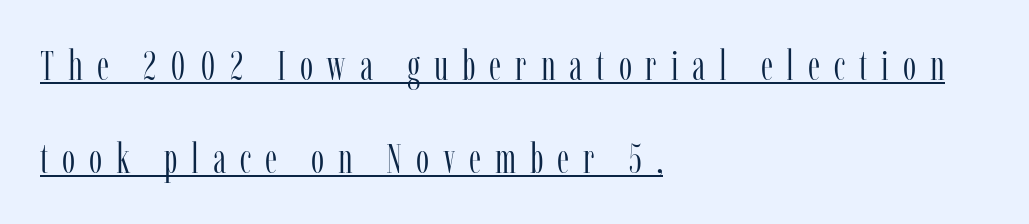
This rendering widens character spacing well past its baseline value. The lines in this sample share a left origin and differ only in where they stop. Here the designer chose a conventional face with non-uniform glyph widths. Stroke thickness stays within the range of a standard reading face or lighter.
